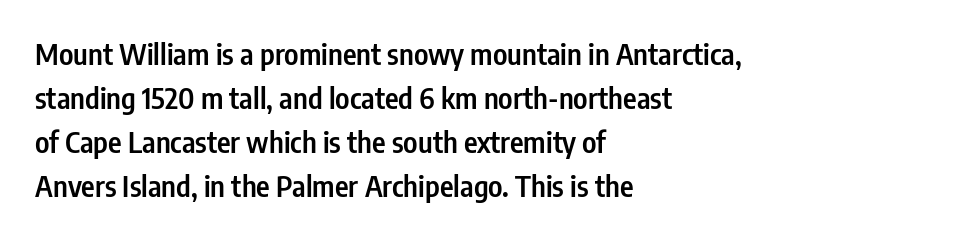
Q: Is the text bold? A: Semi-bold.
Q: Is the text italic (slanted)? A: No, it is upright.
Q: Is the typeface a serif or a sans-serif typeface? A: Sans-serif.
Q: Is the text underlined? A: No.
Q: How is the paragraph aligned? A: Left-aligned.
Q: Is the spacing between letters normal or unusually wide? A: Normal.
Q: Is the spacing between lines tight, normal or loose? A: Normal.
Q: Width (condensed, normal, or wide)? A: Condensed.
Q: Stroke contrast? A: Low.
Q: x-height? A: Medium.
Q: Monospaced? A: No.
